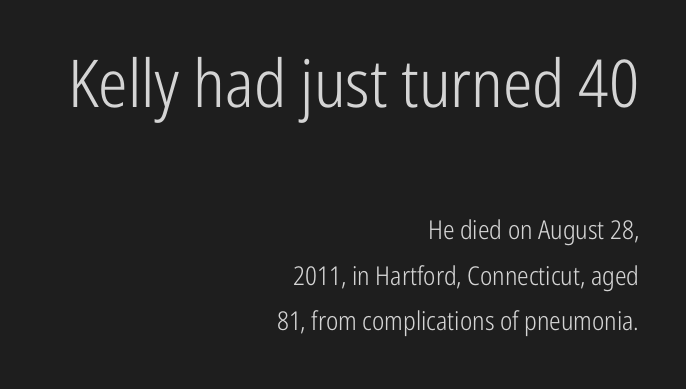
The image shows 66 px light, condensed sans-serif type, upright; set right-aligned, line spacing 1.75x, normal letter spacing, not underlined; the first (top) block is 2.54x larger; low stroke contrast and a medium x-height.
